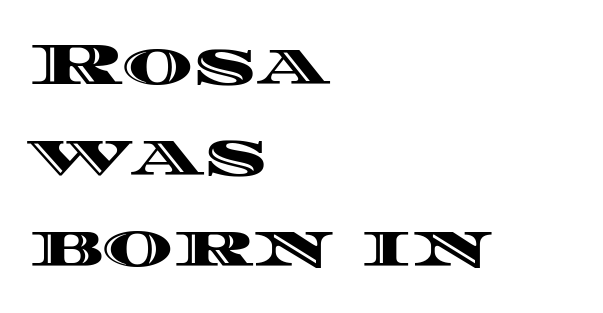
{"italic": "no", "width": "wide", "x_height": "large", "monospaced": "no", "underline": "no", "align": "left", "line_spacing": "normal", "line_spacing_ratio": 1.52, "letter_spacing": "normal", "letter_spacing_em": 0.0, "glyph_px": 60}
